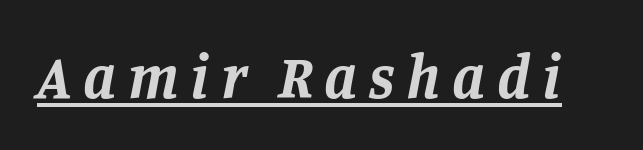
The image shows 62 px bold serif type, italic (leaning right); set underlined; low stroke contrast and a large x-height.
